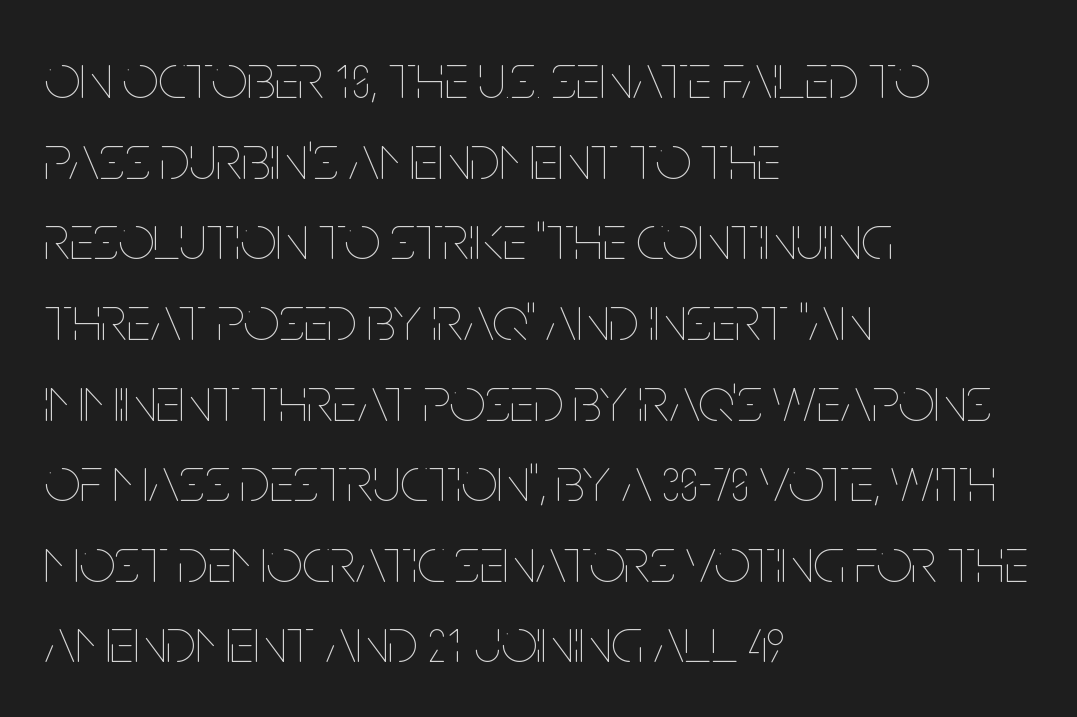
The image shows 63 px thin, condensed type, upright; set left-aligned, normal line spacing (1.28x), normal letter spacing, not underlined; low stroke contrast and a large x-height.
